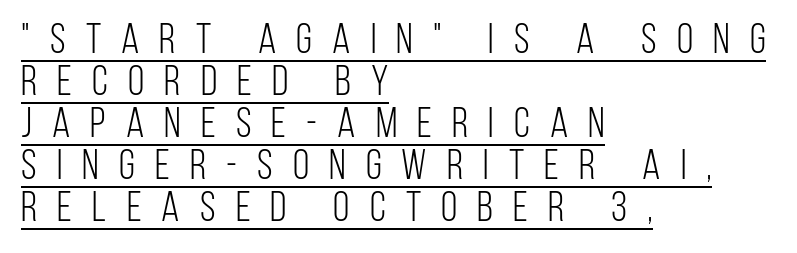
{"serif": "no", "italic": "no", "bold": "no", "weight": "light", "width": "condensed", "stroke_contrast": "low", "x_height": "large", "monospaced": "no", "underline": "yes", "align": "left", "line_spacing": "tight", "line_spacing_ratio": 1.0, "letter_spacing": "wide", "letter_spacing_em": 0.48, "glyph_px": 42}
